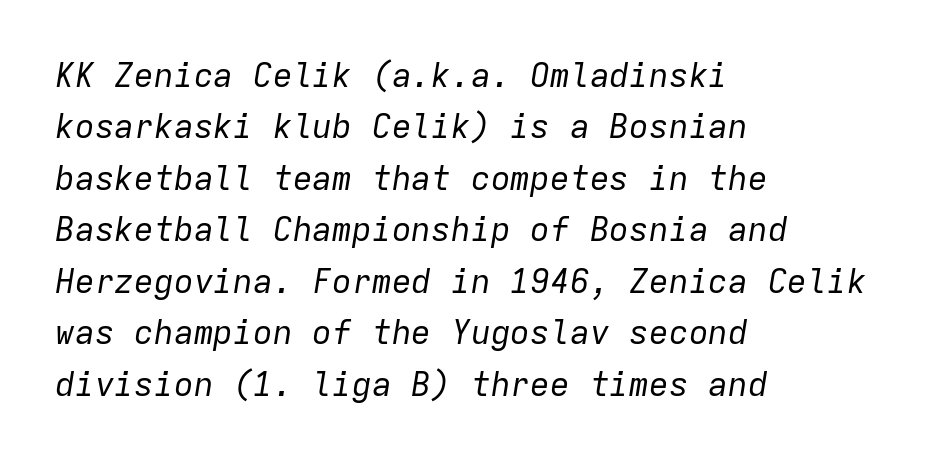
{"italic": "yes", "lean": "right", "slant_degrees": 9, "bold": "no", "weight": "regular", "width": "normal", "stroke_contrast": "low", "x_height": "medium", "monospaced": "yes", "underline": "no", "align": "left", "line_spacing": "normal", "line_spacing_ratio": 1.56, "letter_spacing": "normal", "letter_spacing_em": 0.0, "glyph_px": 33}
